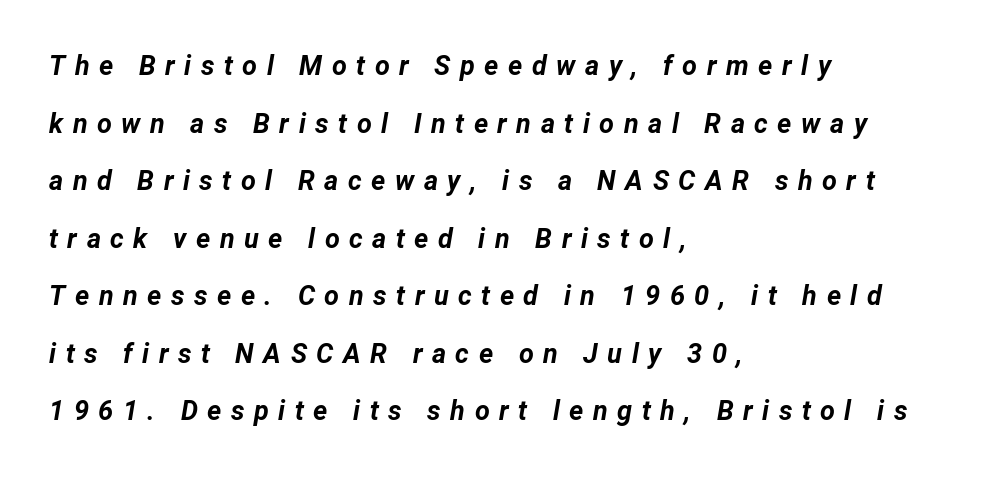
Q: Is the text bold? A: Yes.
Q: Is the text italic (slanted)? A: Yes, it leans right by about 12 degrees.
Q: Is the text underlined? A: No.
Q: How is the paragraph aligned? A: Left-aligned.
Q: Is the spacing between letters normal or unusually wide? A: Unusually wide.
Q: Is the spacing between lines tight, normal or loose? A: Loose.
